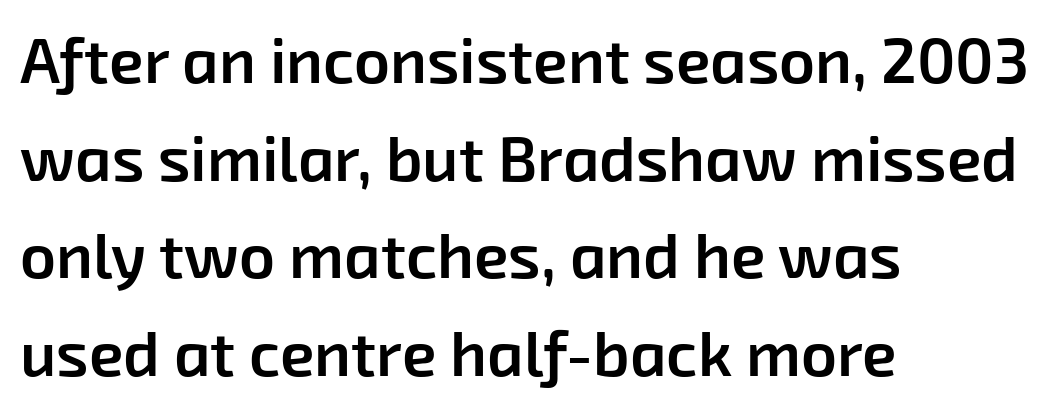
{"serif": "no", "bold": "semi", "weight": "semibold", "width": "normal", "stroke_contrast": "low", "x_height": "medium", "monospaced": "no", "underline": "no", "align": "left", "line_spacing": "normal", "line_spacing_ratio": 1.55, "letter_spacing": "normal", "letter_spacing_em": 0.0, "glyph_px": 63}
